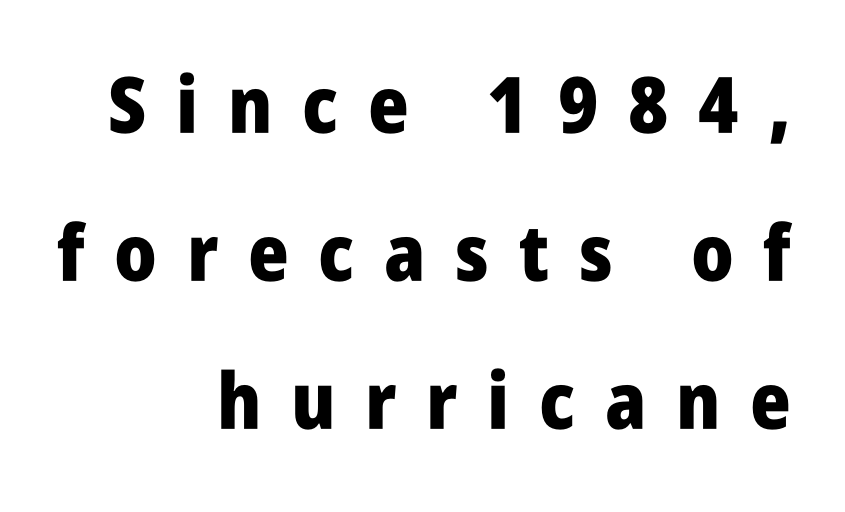
Style check: upright. Plenty of ink on the page — the face is bold. Summary of vertical rhythm: relaxed, with wide interline spacing. Letters rest on an invisible, unmarked baseline. Caption: multi-line text, flush right, ragged left.
